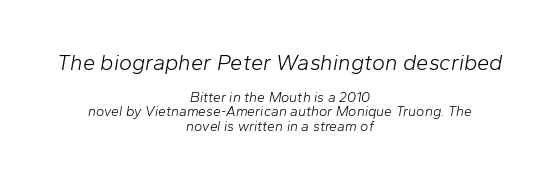
The image shows 22 px text type, italic (leaning right); set centered, tight line spacing (1.02x), normal letter spacing, not underlined; the first (top) block is 1.57x larger.
